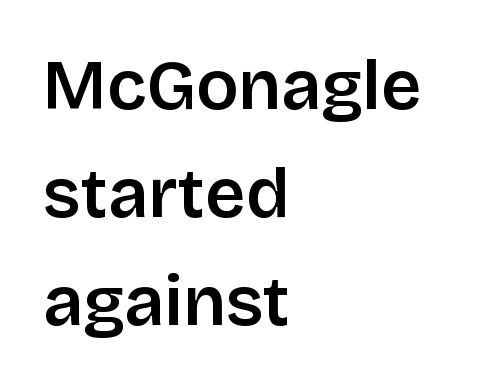
Q: Is the text italic (slanted)? A: No, it is upright.
Q: Is the typeface a serif or a sans-serif typeface? A: Sans-serif.
Q: Is the text underlined? A: No.
Q: How is the paragraph aligned? A: Left-aligned.
Q: Is the spacing between letters normal or unusually wide? A: Normal.
Q: Is the spacing between lines tight, normal or loose? A: Normal.
Q: Width (condensed, normal, or wide)? A: Normal.
Q: Stroke contrast? A: Low.
Q: x-height? A: Large.
Q: Monospaced? A: No.
